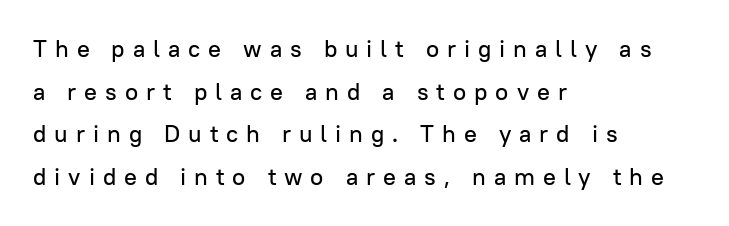
The text block is weighted toward the left margin, trailing off unevenly rightward. Characters remain perfectly vertical along every line. Display-style spreading of the glyphs; the letterfit is very open. The words here are not underlined.
